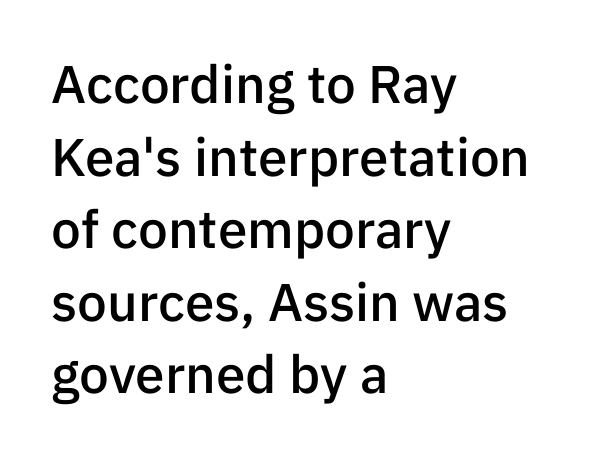
{"serif": "no", "italic": "no", "bold": "semi", "weight": "semibold", "width": "normal", "stroke_contrast": "low", "x_height": "medium", "monospaced": "no", "underline": "no", "align": "left", "line_spacing": "normal", "line_spacing_ratio": 1.37, "letter_spacing": "normal", "letter_spacing_em": 0.0, "glyph_px": 53}
